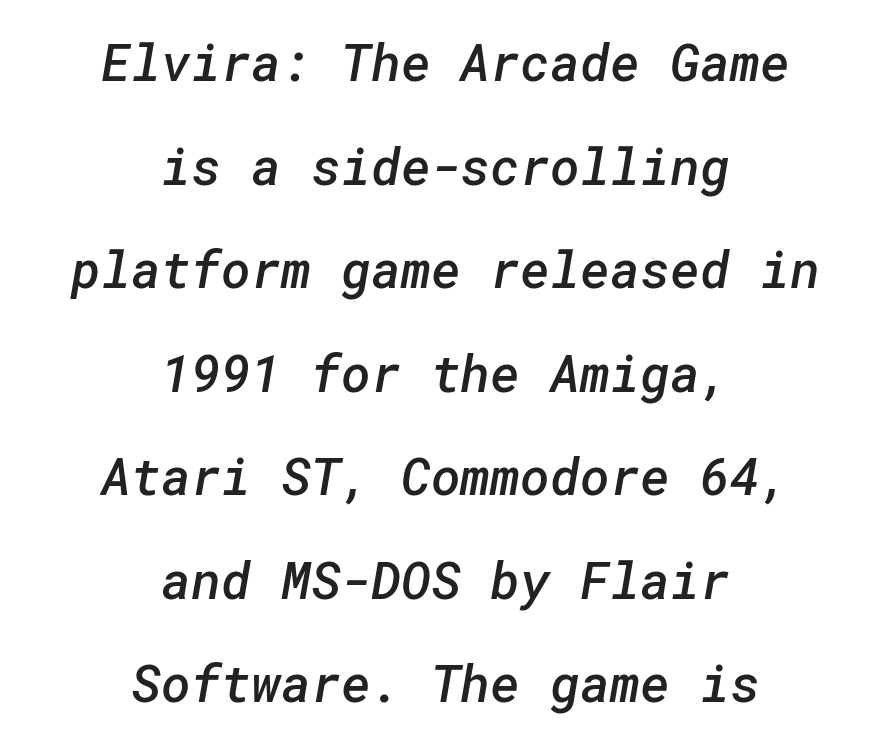
The image shows 51 px semibold sans-serif type; set centered, loose line spacing (2.03x), normal letter spacing, not underlined; low stroke contrast and a medium x-height.
